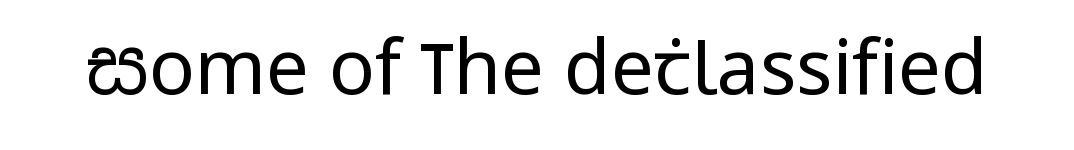
Q: Is the text bold? A: No.
Q: Is the text italic (slanted)? A: No, it is upright.
Q: Is the typeface a serif or a sans-serif typeface? A: Sans-serif.
Q: Is the text underlined? A: No.
Q: Is the spacing between letters normal or unusually wide? A: Normal.
Q: Width (condensed, normal, or wide)? A: Condensed.
Q: Stroke contrast? A: Low.
Q: x-height? A: Large.
Q: Monospaced? A: No.
